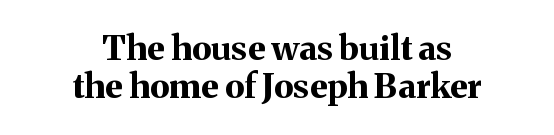
{"serif": "yes", "italic": "no", "bold": "yes", "weight": "bold", "width": "normal", "stroke_contrast": "medium", "x_height": "medium", "monospaced": "no", "underline": "no", "align": "center", "line_spacing": "tight", "line_spacing_ratio": 1.13, "letter_spacing": "normal", "letter_spacing_em": 0.0, "glyph_px": 34}
